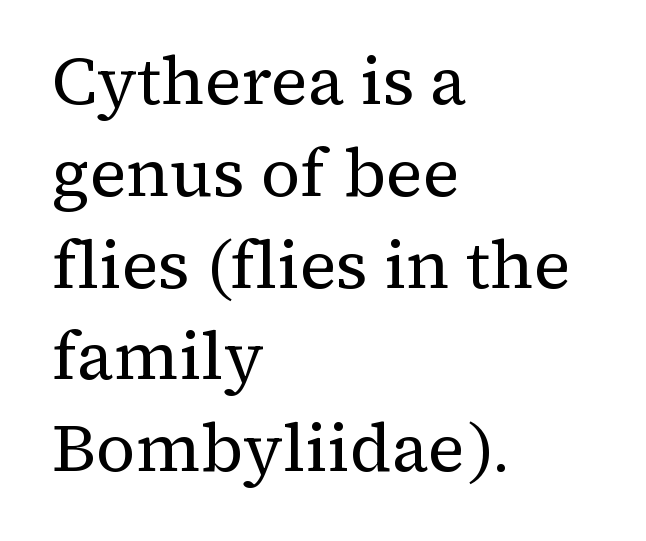
Q: Is the text bold? A: No.
Q: Is the text italic (slanted)? A: No, it is upright.
Q: Is the typeface a serif or a sans-serif typeface? A: Serif.
Q: Is the text underlined? A: No.
Q: How is the paragraph aligned? A: Left-aligned.
Q: Is the spacing between letters normal or unusually wide? A: Normal.
Q: Is the spacing between lines tight, normal or loose? A: Normal.
Q: Width (condensed, normal, or wide)? A: Normal.
Q: Stroke contrast? A: Medium.
Q: x-height? A: Medium.
Q: Monospaced? A: No.
